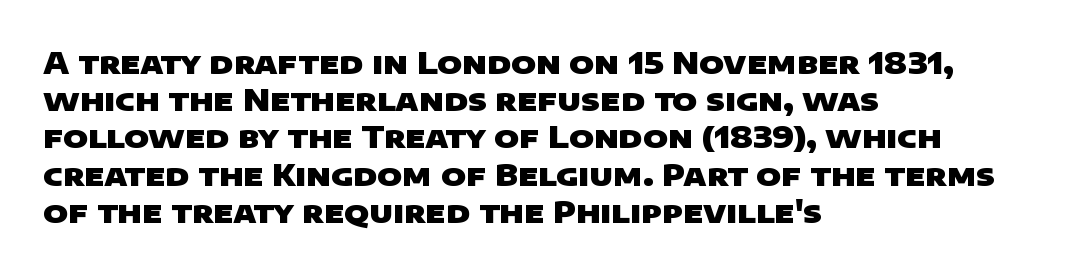
{"serif": "no", "bold": "yes", "weight": "heavy", "width": "wide", "stroke_contrast": "low", "x_height": "large", "monospaced": "no", "underline": "no", "align": "left", "line_spacing_ratio": 1.24, "letter_spacing": "normal", "letter_spacing_em": 0.0, "glyph_px": 30}
